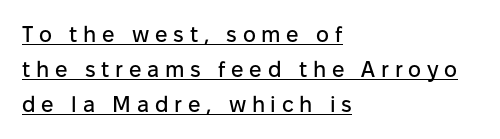
The rendered words wear a rule along their underside. Visually the block forms a straight wall on the left and a jagged coastline on the right. Is there any slant? The stems are plumb. Reading down the column, the eye jumps a familiar distance to each next line. Someone cranked the tracking dial way up on this one.
